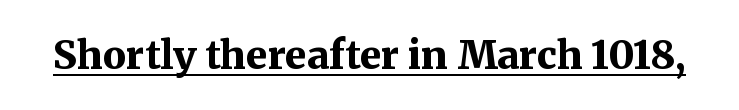
Q: Is the text bold? A: Yes.
Q: Is the text italic (slanted)? A: No, it is upright.
Q: Is the typeface a serif or a sans-serif typeface? A: Serif.
Q: Is the text underlined? A: Yes.
Q: Is the spacing between letters normal or unusually wide? A: Normal.
Q: Width (condensed, normal, or wide)? A: Normal.
Q: Stroke contrast? A: Medium.
Q: x-height? A: Medium.
Q: Monospaced? A: No.
